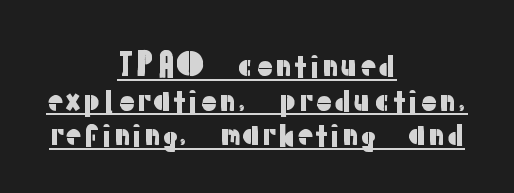
Each word holds together tightly as a unit, with standard inter-letter gaps. A typesetter would call this leading minimal, almost set solid. Every word sits above its own underline. Line starts and ends both wander, symmetrically.
